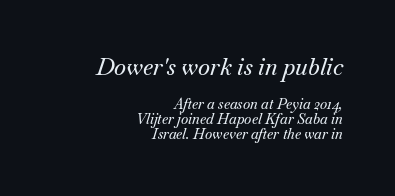
{"italic": "yes", "lean": "right", "slant_degrees": 18, "underline": "no", "align": "right", "line_spacing": "tight", "line_spacing_ratio": 1.07, "letter_spacing": "normal", "letter_spacing_em": 0.0, "larger_block": "first", "size_ratio": 1.64, "glyph_px": 23}
